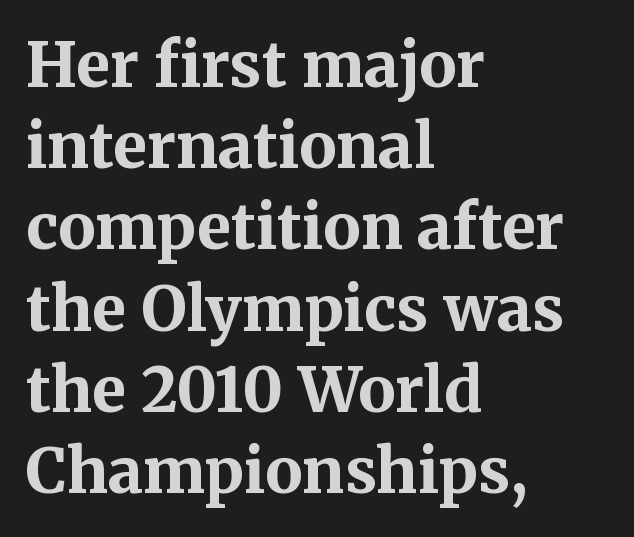
{"serif": "yes", "italic": "no", "bold": "yes", "weight": "bold", "width": "normal", "stroke_contrast": "medium", "x_height": "medium", "monospaced": "no", "underline": "no", "align": "left", "line_spacing": "normal", "line_spacing_ratio": 1.31, "letter_spacing": "normal", "letter_spacing_em": 0.0, "glyph_px": 62}
